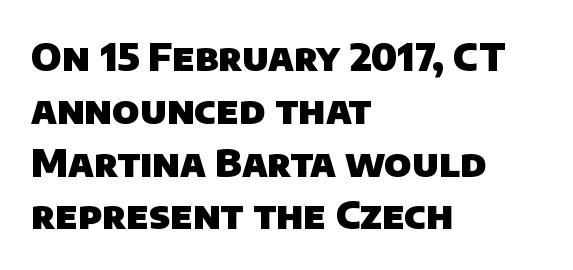
Q: Is the text bold? A: Yes.
Q: Is the typeface a serif or a sans-serif typeface? A: Sans-serif.
Q: Is the text underlined? A: No.
Q: How is the paragraph aligned? A: Left-aligned.
Q: Is the spacing between letters normal or unusually wide? A: Normal.
Q: Is the spacing between lines tight, normal or loose? A: Normal.
Q: Width (condensed, normal, or wide)? A: Normal.
Q: Stroke contrast? A: Low.
Q: x-height? A: Large.
Q: Monospaced? A: No.
